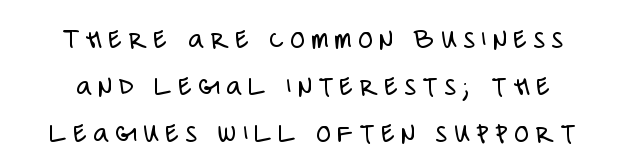
The image shows 30 px light, condensed sans-serif type, upright; set centered, normal line spacing (1.56x), unusually wide letter spacing (+0.21 em), not underlined; low stroke contrast and a large x-height.
